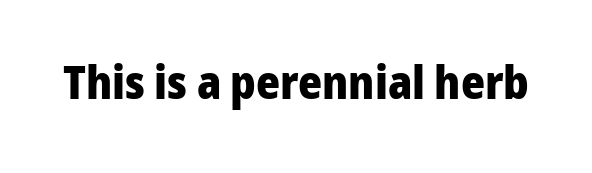
Q: Is the text bold? A: Yes.
Q: Is the text italic (slanted)? A: No, it is upright.
Q: Is the typeface a serif or a sans-serif typeface? A: Sans-serif.
Q: Is the text underlined? A: No.
Q: Is the spacing between letters normal or unusually wide? A: Normal.
Q: Width (condensed, normal, or wide)? A: Normal.
Q: Stroke contrast? A: Low.
Q: x-height? A: Medium.
Q: Monospaced? A: No.
